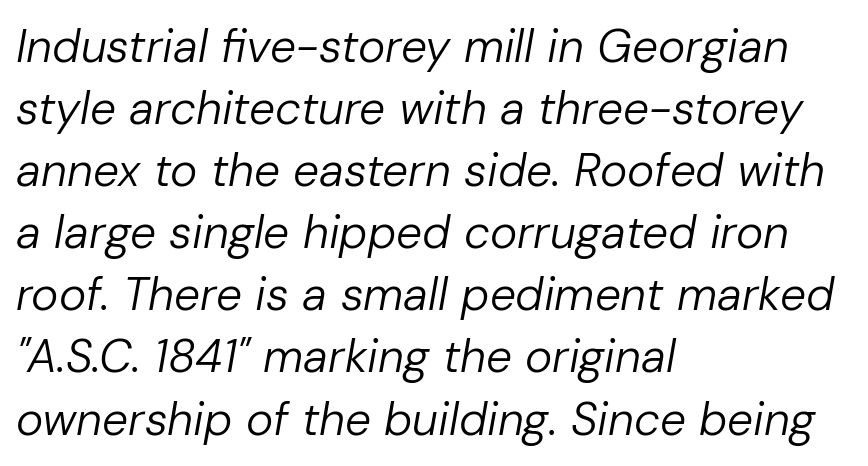
{"italic": "yes", "lean": "right", "slant_degrees": 10, "bold": "no", "weight": "regular", "width": "normal", "stroke_contrast": "low", "x_height": "medium", "monospaced": "no", "underline": "no", "align": "left", "line_spacing": "normal", "line_spacing_ratio": 1.35, "letter_spacing": "normal", "letter_spacing_em": 0.0, "glyph_px": 46}
